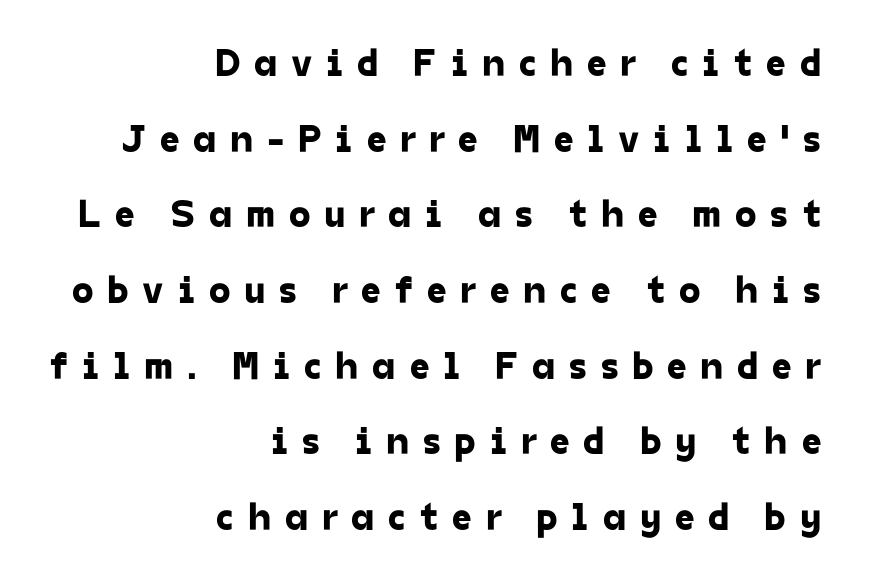
The image shows 39 px sans-serif type; set right-aligned, loose line spacing (1.94x), unusually wide letter spacing (+0.35 em), not underlined; low stroke contrast and a medium x-height.
